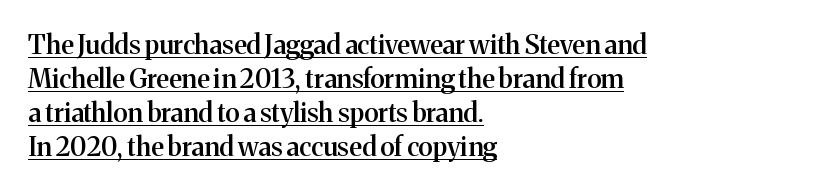
The image shows 26 px text type, upright; set left-aligned, normal line spacing (1.31x), normal letter spacing, underlined.
